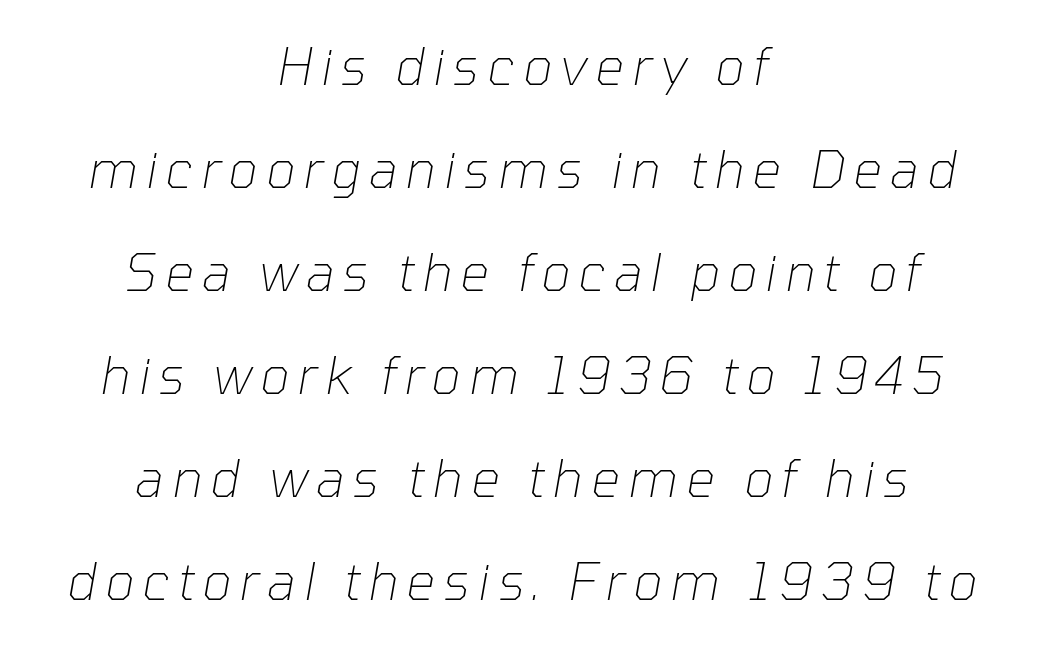
{"italic": "yes", "lean": "right", "slant_degrees": 10, "bold": "no", "weight": "thin", "width": "normal", "stroke_contrast": "low", "x_height": "medium", "monospaced": "no", "underline": "no", "align": "center", "line_spacing": "loose", "line_spacing_ratio": 2.02, "glyph_px": 51}
